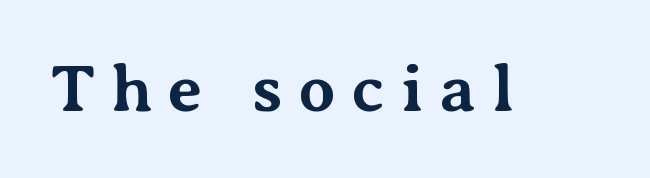
Q: Is the text bold? A: Yes.
Q: Is the text italic (slanted)? A: No, it is upright.
Q: Is the typeface a serif or a sans-serif typeface? A: Serif.
Q: Is the text underlined? A: No.
Q: Is the spacing between letters normal or unusually wide? A: Unusually wide.
Q: Width (condensed, normal, or wide)? A: Normal.
Q: Stroke contrast? A: Medium.
Q: x-height? A: Medium.
Q: Monospaced? A: No.
